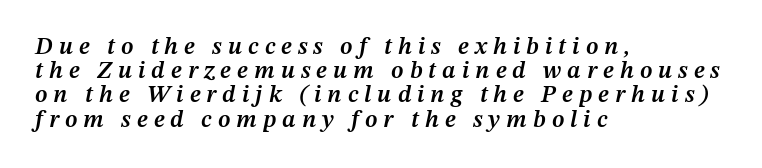
Q: Is the text bold? A: Semi-bold.
Q: Is the text italic (slanted)? A: Yes, it leans right by about 12 degrees.
Q: Is the text underlined? A: No.
Q: How is the paragraph aligned? A: Left-aligned.
Q: Is the spacing between letters normal or unusually wide? A: Unusually wide.
Q: Is the spacing between lines tight, normal or loose? A: Tight.
